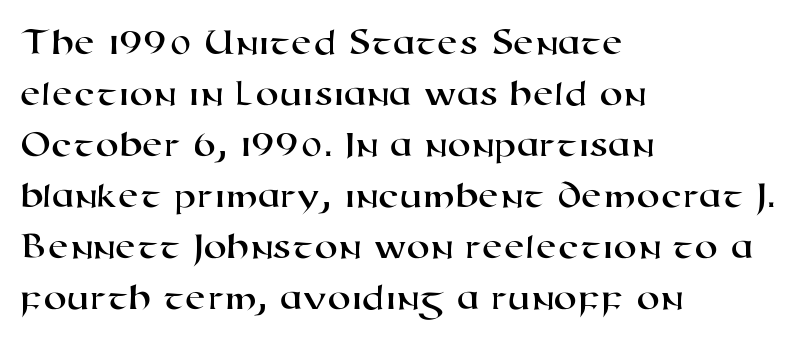
Reading down the column, the eye jumps a familiar distance to each next line. Note the varied advance widths — an 'i' is clearly narrower than an 'm'. Does extra space separate the letters? No, they use regular spacing. Does the type have serifs? No, each stem ends abruptly.
